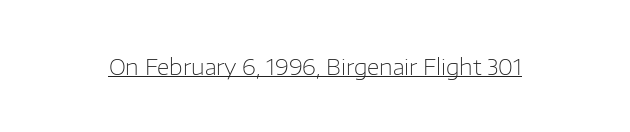
{"italic": "no", "bold": "no", "underline": "yes", "letter_spacing": "normal", "letter_spacing_em": 0.0, "glyph_px": 22}
